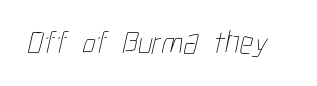
Q: Is the text bold? A: No.
Q: Is the text underlined? A: No.
Q: Is the spacing between letters normal or unusually wide? A: Normal.
Q: Width (condensed, normal, or wide)? A: Condensed.
Q: Stroke contrast? A: Low.
Q: x-height? A: Medium.
Q: Monospaced? A: No.
